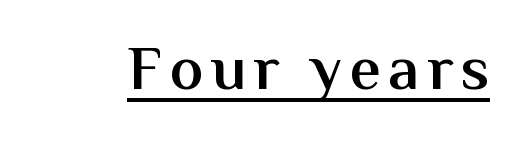
{"serif": "no", "italic": "no", "bold": "semi", "weight": "semibold", "width": "normal", "stroke_contrast": "medium", "x_height": "medium", "monospaced": "no", "underline": "yes", "glyph_px": 63}
